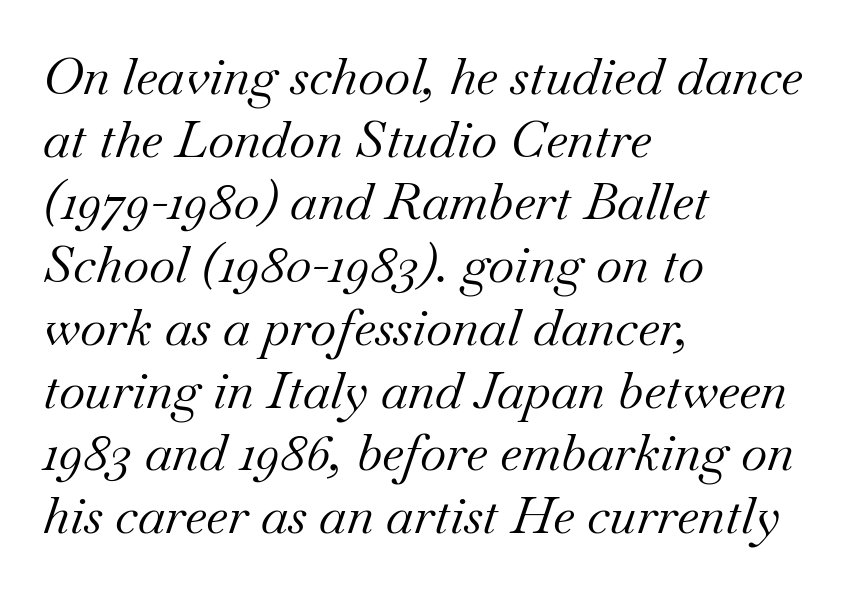
The image shows 51 px regular-weight serif type, italic (leaning right); set left-aligned, line spacing 1.23x, normal letter spacing, not underlined; medium stroke contrast and a small x-height.
